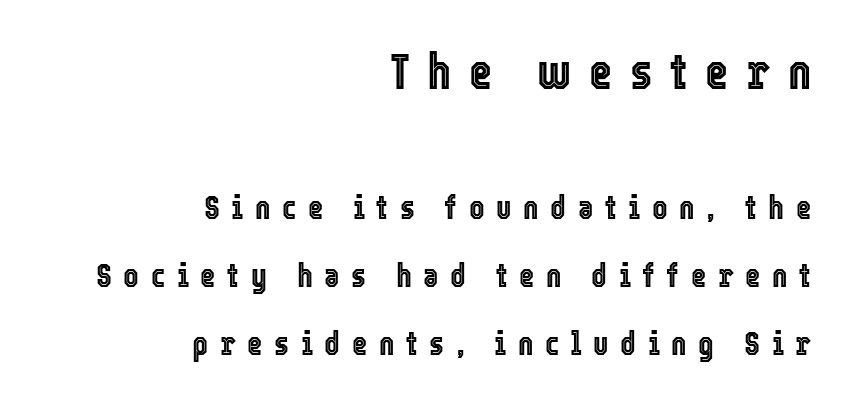
The passage shown stacks its lines with a broad gap. The typesetter chose a ragged-left arrangement here. Clear beneath every line of the passage. The letters stand straight up with perfectly vertical stems. These two chunks differ in scale, with the top chunk taking the larger measure. Is this a fixed-width face? No — the glyphs have proportional, varying widths.
